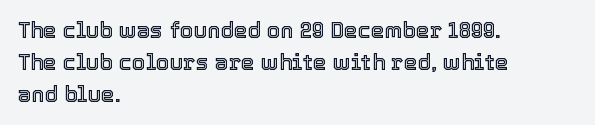
Q: Is the text italic (slanted)? A: No, it is upright.
Q: Is the text underlined? A: No.
Q: How is the paragraph aligned? A: Left-aligned.
Q: Is the spacing between letters normal or unusually wide? A: Normal.
Q: Is the spacing between lines tight, normal or loose? A: Normal.
